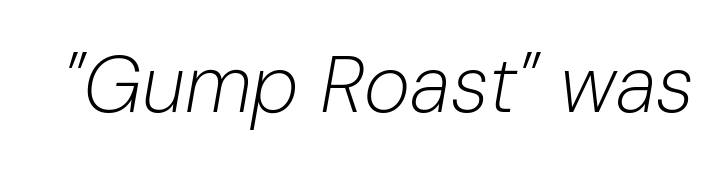
{"italic": "yes", "lean": "right", "slant_degrees": 10, "bold": "no", "weight": "light", "width": "normal", "stroke_contrast": "low", "x_height": "medium", "monospaced": "no", "underline": "no", "letter_spacing": "normal", "letter_spacing_em": 0.0, "glyph_px": 79}
